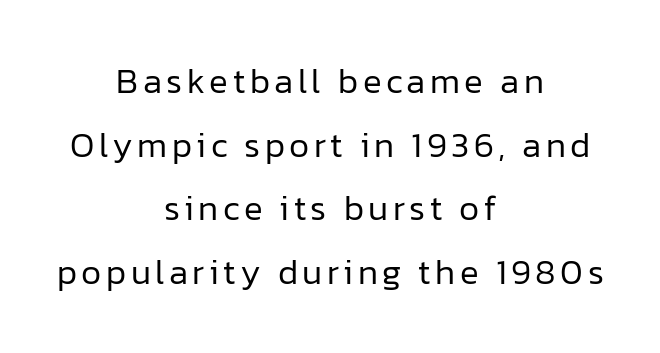
Unlike italic type, these characters show no tilt at all. The type family on display is of the sans-serif kind. You could not count columns in this text — the font is proportionally spaced. A quiet, ordinary-to-light weight characterises the typeface.
